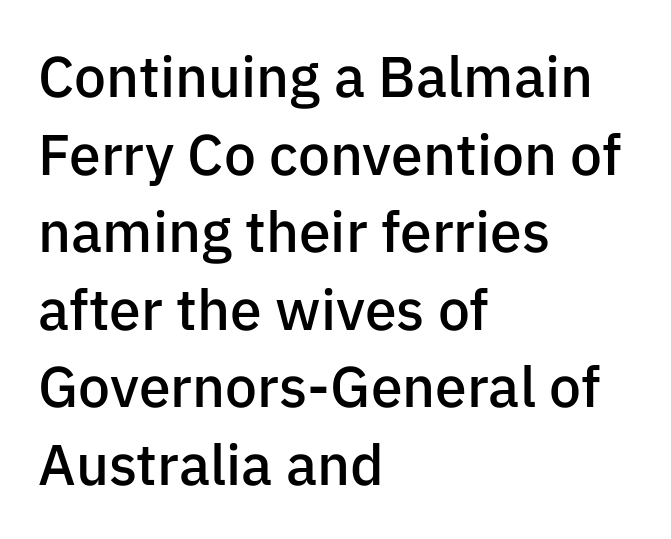
Q: Is the text bold? A: Semi-bold.
Q: Is the text italic (slanted)? A: No, it is upright.
Q: Is the typeface a serif or a sans-serif typeface? A: Sans-serif.
Q: Is the text underlined? A: No.
Q: How is the paragraph aligned? A: Left-aligned.
Q: Is the spacing between letters normal or unusually wide? A: Normal.
Q: Is the spacing between lines tight, normal or loose? A: Normal.
Q: Width (condensed, normal, or wide)? A: Normal.
Q: Stroke contrast? A: Low.
Q: x-height? A: Medium.
Q: Monospaced? A: No.
